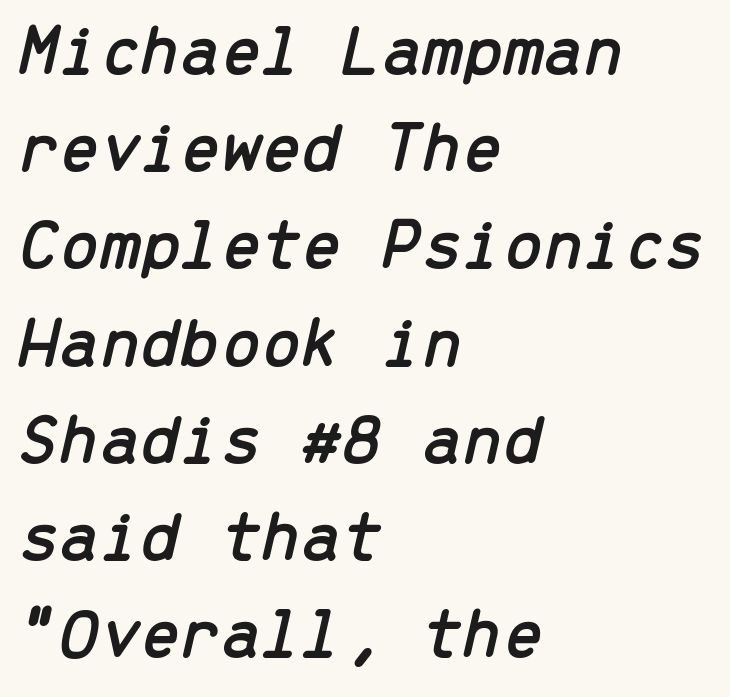
Q: Is the text italic (slanted)? A: Yes, it leans right by about 13 degrees.
Q: Is the text underlined? A: No.
Q: How is the paragraph aligned? A: Left-aligned.
Q: Is the spacing between letters normal or unusually wide? A: Normal.
Q: Is the spacing between lines tight, normal or loose? A: Normal.
Q: Width (condensed, normal, or wide)? A: Normal.
Q: Stroke contrast? A: Low.
Q: x-height? A: Medium.
Q: Monospaced? A: Yes.
